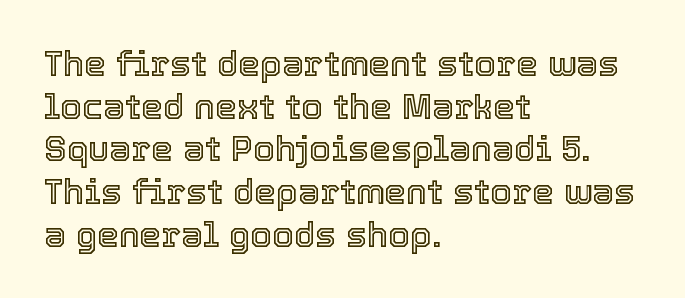
Q: Is the text italic (slanted)? A: No, it is upright.
Q: Is the text underlined? A: No.
Q: How is the paragraph aligned? A: Left-aligned.
Q: Is the spacing between letters normal or unusually wide? A: Normal.
Q: Width (condensed, normal, or wide)? A: Normal.
Q: x-height? A: Medium.
Q: Monospaced? A: No.
